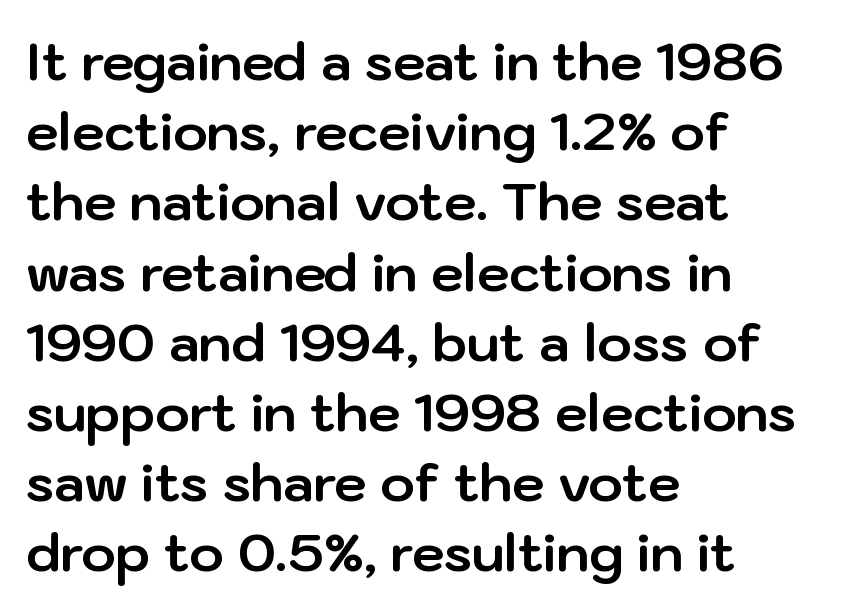
Q: Is the text bold? A: Yes.
Q: Is the text italic (slanted)? A: No, it is upright.
Q: Is the typeface a serif or a sans-serif typeface? A: Sans-serif.
Q: Is the text underlined? A: No.
Q: How is the paragraph aligned? A: Left-aligned.
Q: Is the spacing between letters normal or unusually wide? A: Normal.
Q: Is the spacing between lines tight, normal or loose? A: Normal.
Q: Width (condensed, normal, or wide)? A: Normal.
Q: Stroke contrast? A: Low.
Q: x-height? A: Medium.
Q: Monospaced? A: No.
